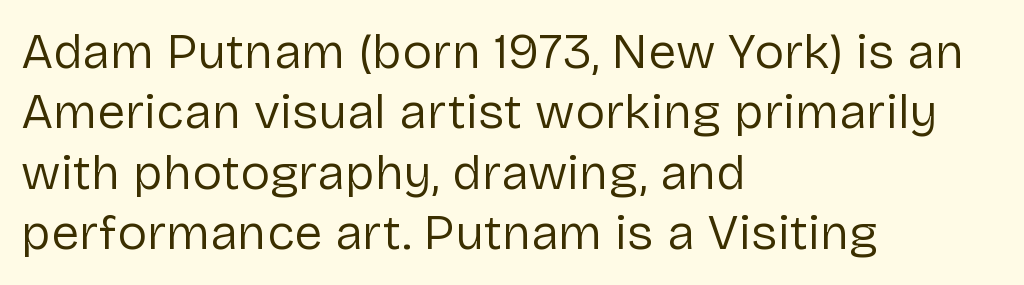
Q: Is the text bold? A: No.
Q: Is the text italic (slanted)? A: No, it is upright.
Q: Is the typeface a serif or a sans-serif typeface? A: Sans-serif.
Q: Is the text underlined? A: No.
Q: How is the paragraph aligned? A: Left-aligned.
Q: Is the spacing between letters normal or unusually wide? A: Normal.
Q: Width (condensed, normal, or wide)? A: Normal.
Q: Stroke contrast? A: Low.
Q: x-height? A: Medium.
Q: Monospaced? A: No.
